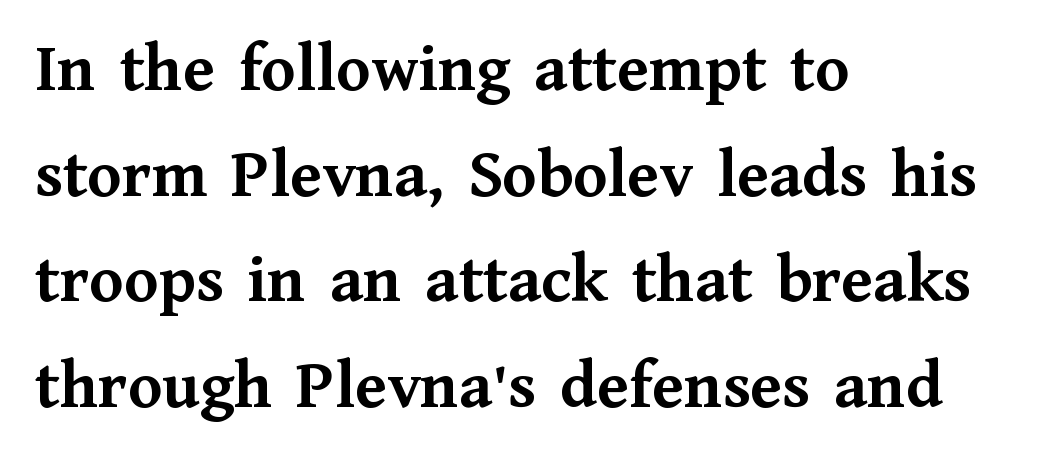
Teacher's note: observe the even left margin — that is flush-left alignment. Anything drawn beneath the words? Only blank space. On the weight axis this lands at bold, roughly 700. Classification — serif. Here the designer chose a conventional face with non-uniform glyph widths. The passage shown stacks its lines at a standard gap.
